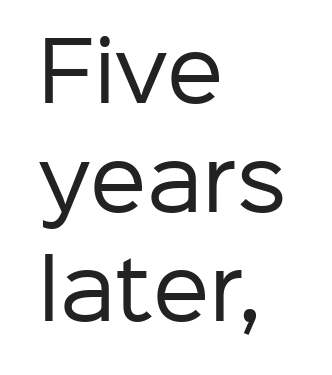
Q: Is the text bold? A: No.
Q: Is the text italic (slanted)? A: No, it is upright.
Q: Is the typeface a serif or a sans-serif typeface? A: Sans-serif.
Q: Is the text underlined? A: No.
Q: How is the paragraph aligned? A: Left-aligned.
Q: Is the spacing between letters normal or unusually wide? A: Normal.
Q: Is the spacing between lines tight, normal or loose? A: Normal.
Q: Width (condensed, normal, or wide)? A: Normal.
Q: Stroke contrast? A: Low.
Q: x-height? A: Medium.
Q: Monospaced? A: No.
